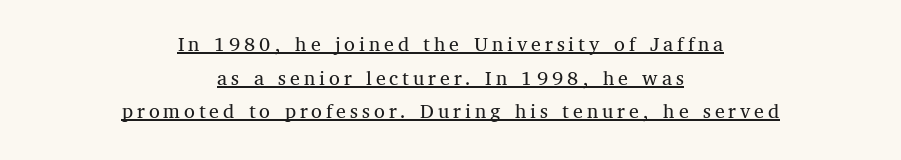
{"italic": "no", "bold": "no", "underline": "yes", "align": "center", "line_spacing": "normal", "line_spacing_ratio": 1.53, "glyph_px": 22}
